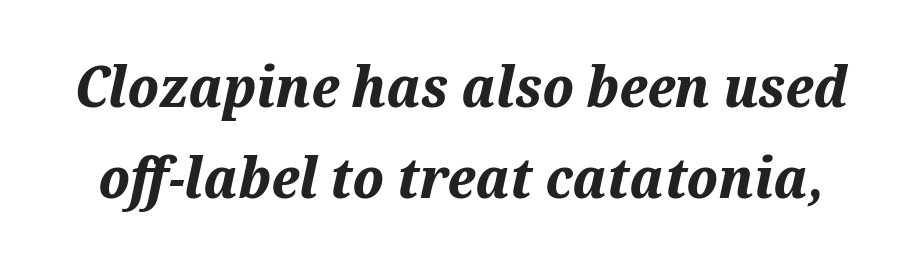
The rendering applies a slant to the glyphs. Look at the stroke-to-counter ratio: heavy, a bold. The passage shown is typed in a proportional face where columns would drift. Words float on clear page, feet unadorned.
